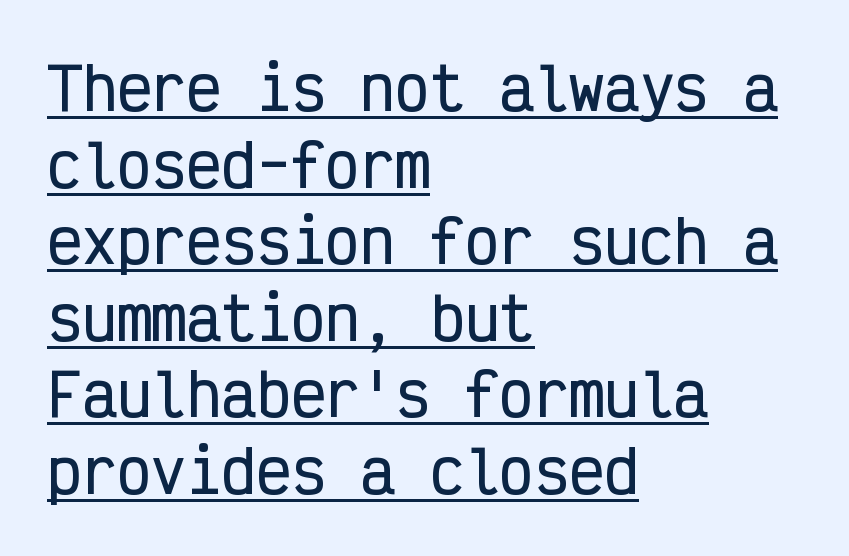
In terms of letterspacing, this is plain default setting. What decoration does the sample have? An underline. Successive baselines arrive at the customary interval. Casual observation: everything's shoved over to the left.
